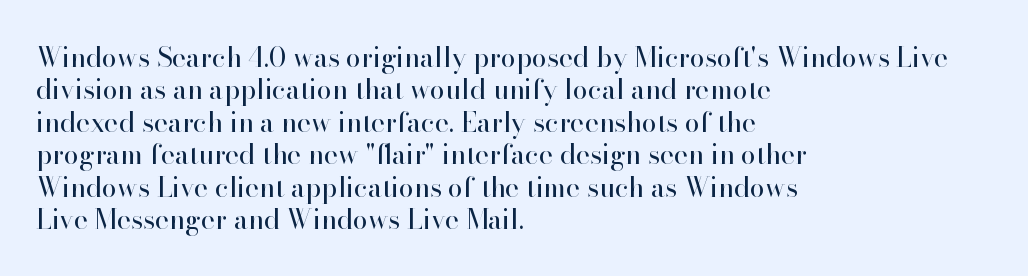
Q: Is the text bold? A: No.
Q: Is the text italic (slanted)? A: No, it is upright.
Q: Is the text underlined? A: No.
Q: How is the paragraph aligned? A: Left-aligned.
Q: Is the spacing between letters normal or unusually wide? A: Normal.
